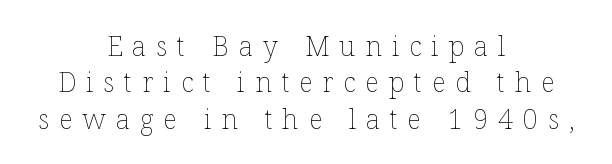
The image shows 27 px text type, upright; set centered, normal line spacing (1.35x), unusually wide letter spacing (+0.37 em), not underlined.
